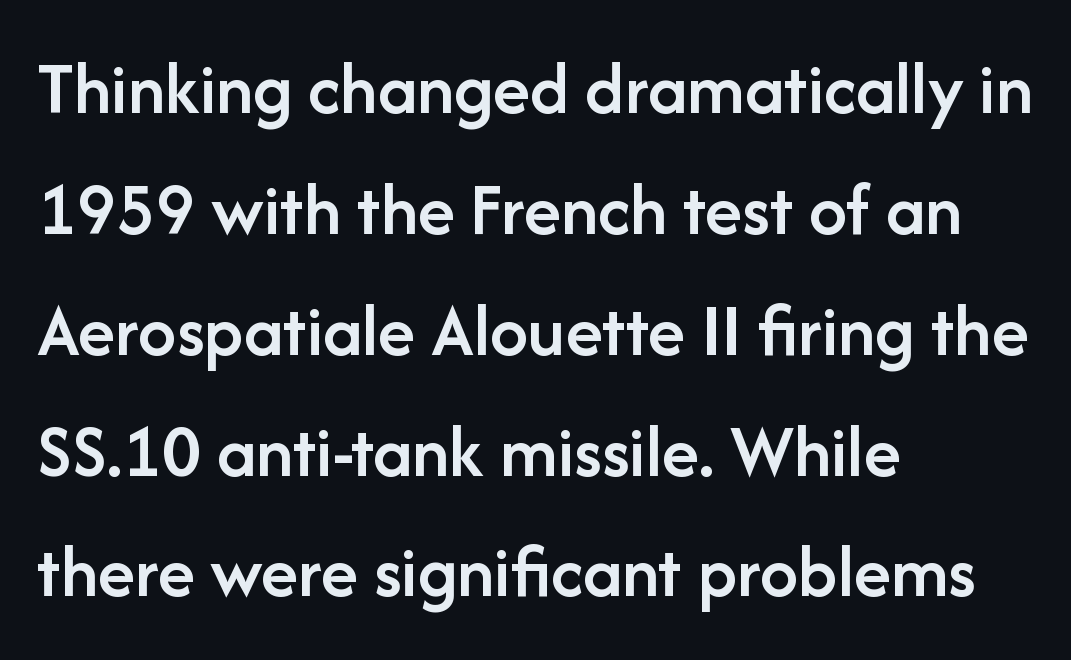
{"serif": "no", "italic": "no", "bold": "semi", "weight": "semibold", "width": "normal", "stroke_contrast": "low", "x_height": "medium", "monospaced": "no", "underline": "no", "align": "left", "line_spacing": "normal", "line_spacing_ratio": 1.59, "letter_spacing": "normal", "letter_spacing_em": 0.0, "glyph_px": 76}
